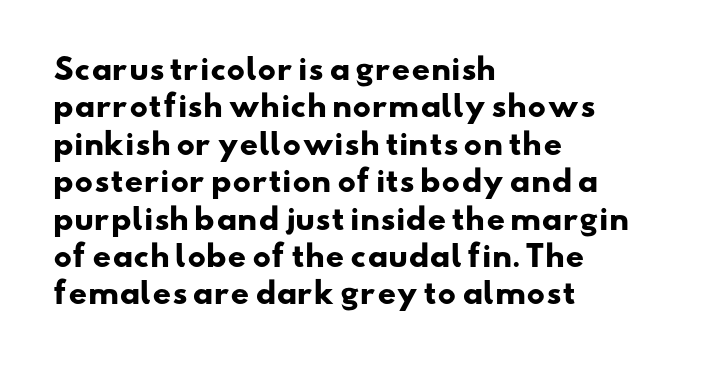
Q: Is the text bold? A: Yes.
Q: Is the typeface a serif or a sans-serif typeface? A: Sans-serif.
Q: Is the text underlined? A: No.
Q: How is the paragraph aligned? A: Left-aligned.
Q: Is the spacing between letters normal or unusually wide? A: Normal.
Q: Is the spacing between lines tight, normal or loose? A: Normal.
Q: Width (condensed, normal, or wide)? A: Wide.
Q: Stroke contrast? A: Low.
Q: x-height? A: Small.
Q: Monospaced? A: No.
